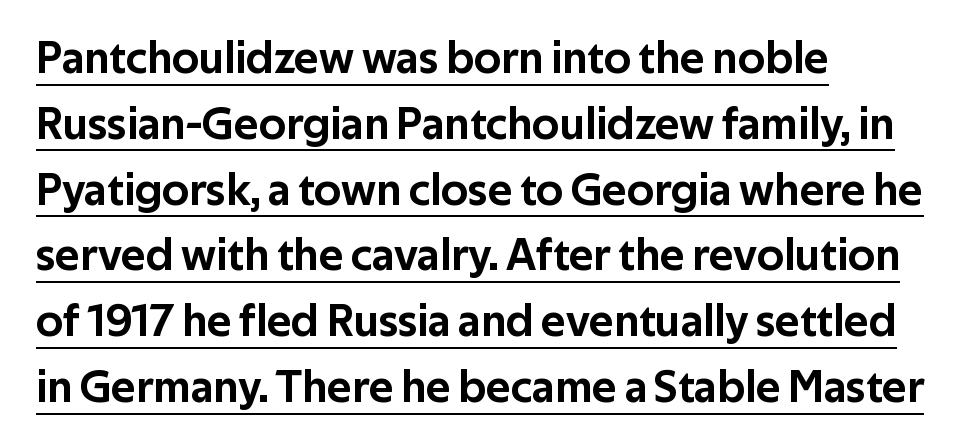
The face used here is proportionally spaced, like ordinary book or web type. All the whitespace from short lines collects on the right. This rendering leaves character spacing at its baseline value. Regular leading. You can tell from the bare stems that sans-serif type was used. The lettering stays uniformly vertical, giving the passage a roman look.
